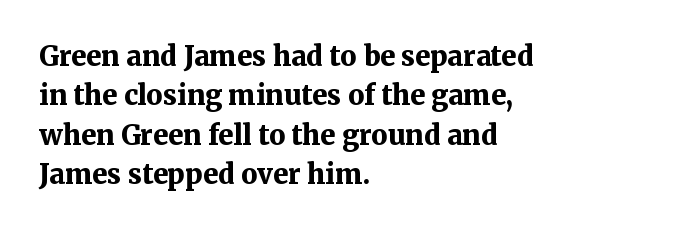
{"italic": "no", "bold": "yes", "underline": "no", "align": "left", "line_spacing": "normal", "line_spacing_ratio": 1.46, "letter_spacing": "normal", "letter_spacing_em": 0.0, "glyph_px": 27}
